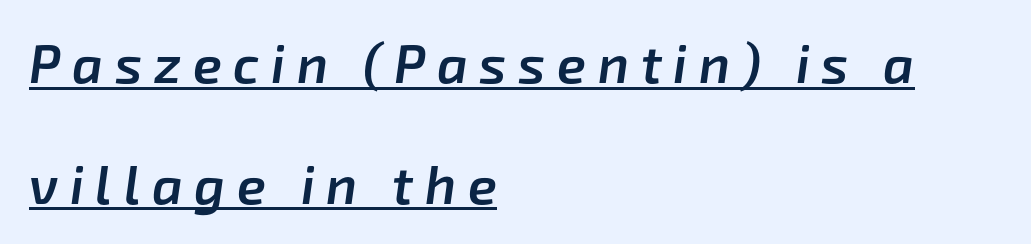
{"italic": "yes", "lean": "right", "slant_degrees": 8, "bold": "semi", "weight": "semibold", "width": "normal", "stroke_contrast": "low", "x_height": "medium", "monospaced": "no", "underline": "yes", "align": "left", "line_spacing": "loose", "line_spacing_ratio": 2.28, "letter_spacing": "wide", "letter_spacing_em": 0.22, "glyph_px": 53}
